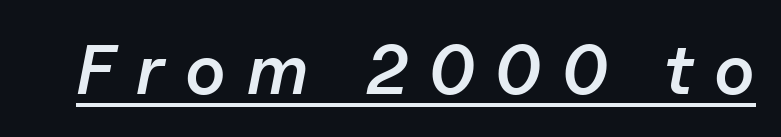
The image shows 70 px semibold type, italic (leaning right); set unusually wide letter spacing (+0.3 em), underlined; low stroke contrast and a medium x-height.
